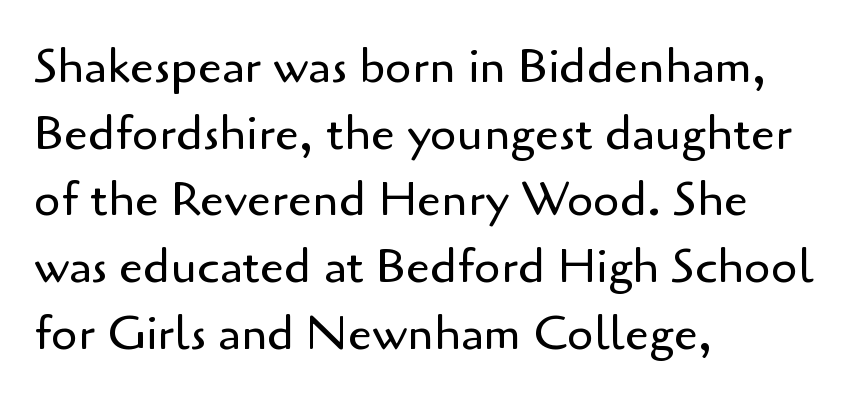
The image shows 48 px regular-weight sans-serif type, upright; set left-aligned, normal line spacing (1.39x), normal letter spacing, not underlined; low stroke contrast and a small x-height.
